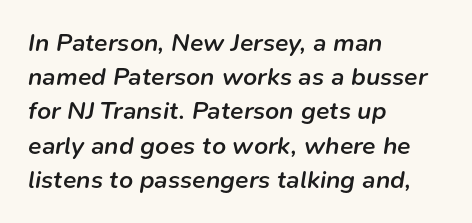
Unmarked baselines from the first word to the last. What stands out about the letter spacing? Nothing — it is the standard amount. A classic flush-left, rag-right setting is used for this passage. A somewhat darkened texture: the type is semibold rather than bold. The passage shown leans; its letterforms are oblique. If you measured baseline to baseline, you'd find a middling distance.
